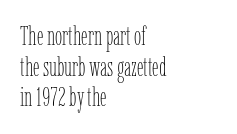
{"italic": "no", "bold": "no", "underline": "no", "align": "left", "line_spacing_ratio": 1.18, "letter_spacing": "normal", "letter_spacing_em": 0.0, "glyph_px": 26}
